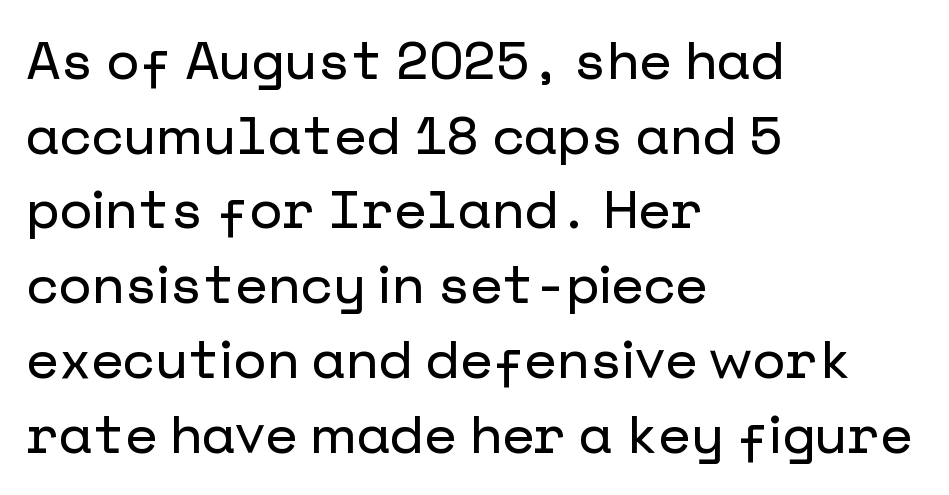
The leading is moderate, giving the passage an even texture. Honestly, there is no underline to notice here at all. Characters follow at the spacing the type designer built in. In terms of letterform style, serifs are entirely absent. In CSS terms this would be text-align: left. The letters stand straight up with perfectly vertical stems.
